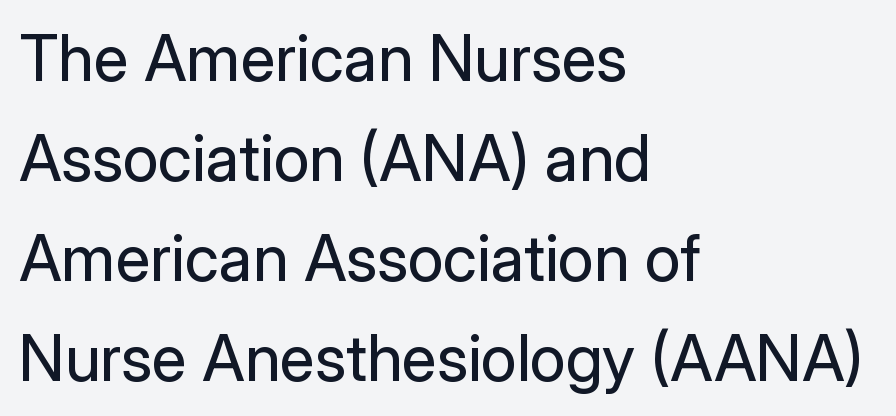
The text was rendered using a sans face with plain stroke endings. No letter is thick-stroked: the sample isn't bold. The rendering uses natural spacing where letterforms have individual widths. The rendering uses a moderate line-height, typical for paragraphs. Notice how the stems are strictly vertical — no italics here. Check under the words: just untouched page.
